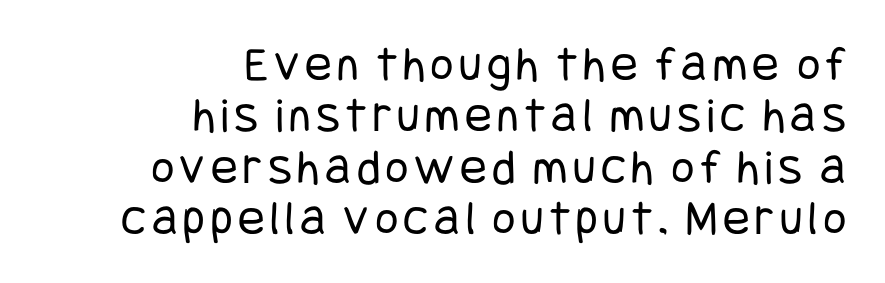
Q: Is the text bold? A: No.
Q: Is the text italic (slanted)? A: No, it is upright.
Q: Is the typeface a serif or a sans-serif typeface? A: Sans-serif.
Q: Is the text underlined? A: No.
Q: How is the paragraph aligned? A: Right-aligned.
Q: Is the spacing between lines tight, normal or loose? A: Tight.
Q: Width (condensed, normal, or wide)? A: Condensed.
Q: Stroke contrast? A: Low.
Q: x-height? A: Large.
